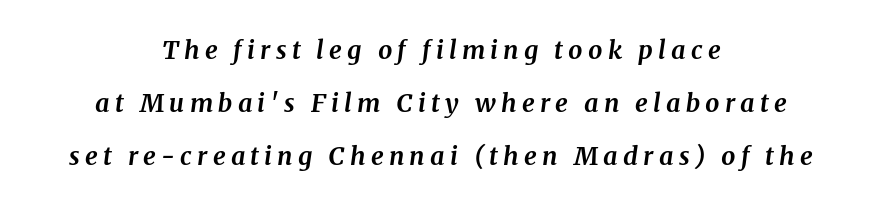
{"italic": "yes", "lean": "right", "slant_degrees": 8, "bold": "yes", "underline": "no", "align": "center", "line_spacing": "loose", "line_spacing_ratio": 2.12, "letter_spacing": "wide", "letter_spacing_em": 0.21, "glyph_px": 25}
